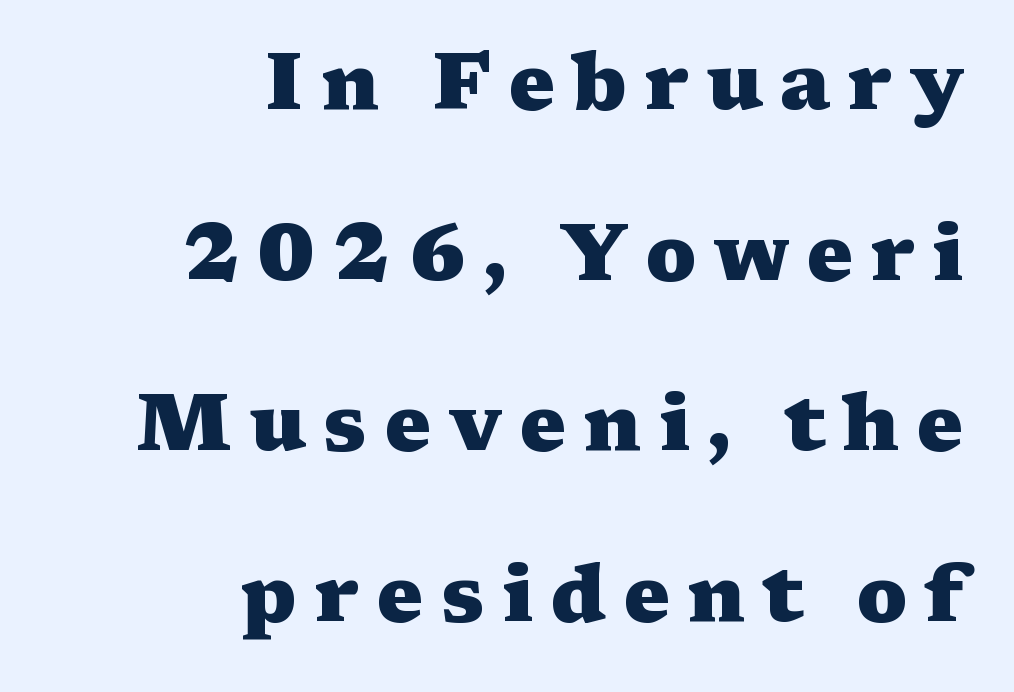
{"serif": "yes", "italic": "no", "bold": "yes", "weight": "heavy", "width": "wide", "stroke_contrast": "medium", "x_height": "medium", "monospaced": "no", "underline": "no", "align": "right", "line_spacing": "loose", "line_spacing_ratio": 2.16, "letter_spacing": "wide", "letter_spacing_em": 0.21, "glyph_px": 79}
